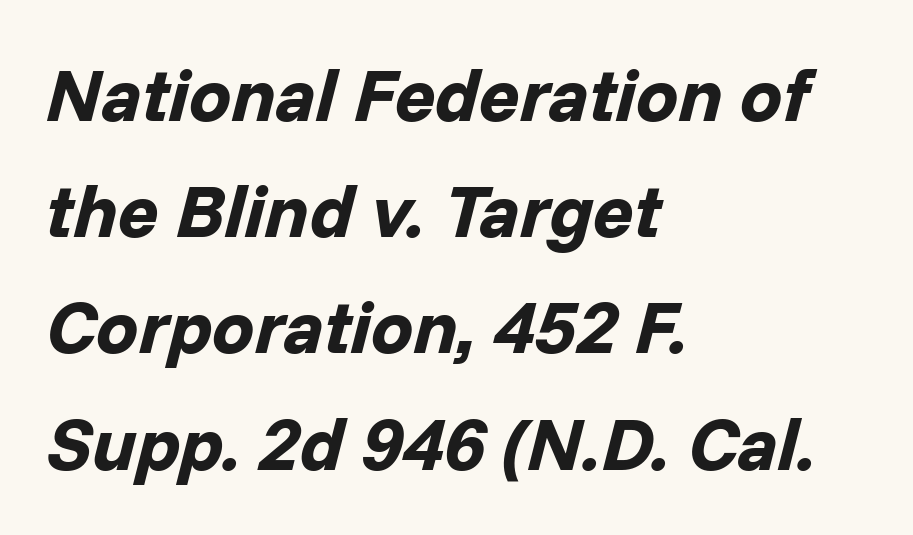
{"italic": "yes", "lean": "right", "slant_degrees": 14, "bold": "yes", "weight": "bold", "width": "normal", "stroke_contrast": "low", "x_height": "medium", "monospaced": "no", "underline": "no", "align": "left", "line_spacing": "normal", "line_spacing_ratio": 1.55, "letter_spacing": "normal", "letter_spacing_em": 0.0, "glyph_px": 75}
